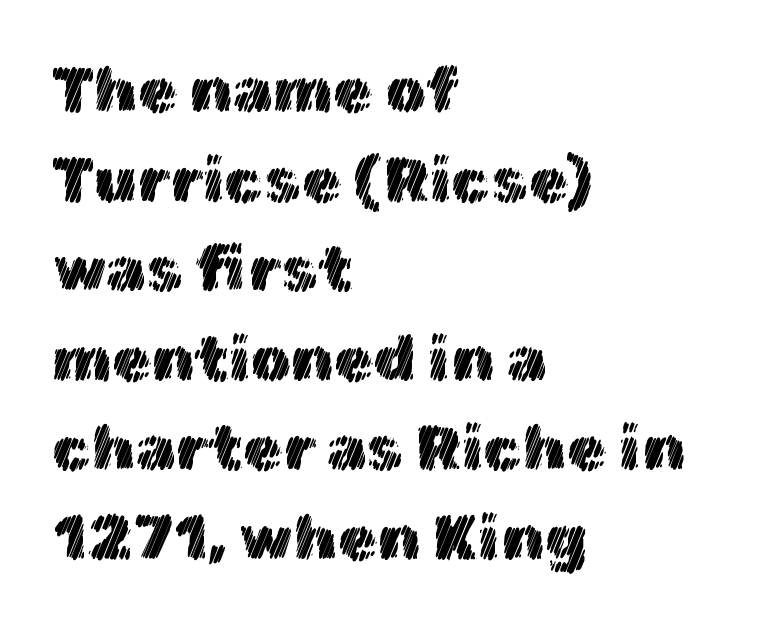
{"italic": "no", "width": "normal", "x_height": "medium", "monospaced": "no", "underline": "no", "align": "left", "line_spacing": "normal", "line_spacing_ratio": 1.4, "letter_spacing": "normal", "letter_spacing_em": 0.0, "glyph_px": 64}
